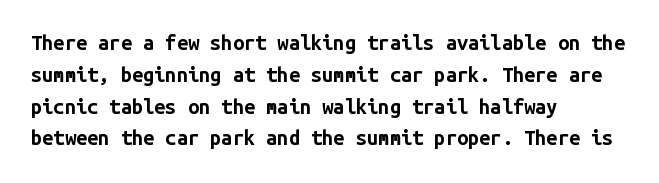
{"italic": "no", "bold": "yes", "underline": "no", "align": "left", "line_spacing": "normal", "line_spacing_ratio": 1.59, "letter_spacing": "normal", "letter_spacing_em": 0.0, "glyph_px": 20}
